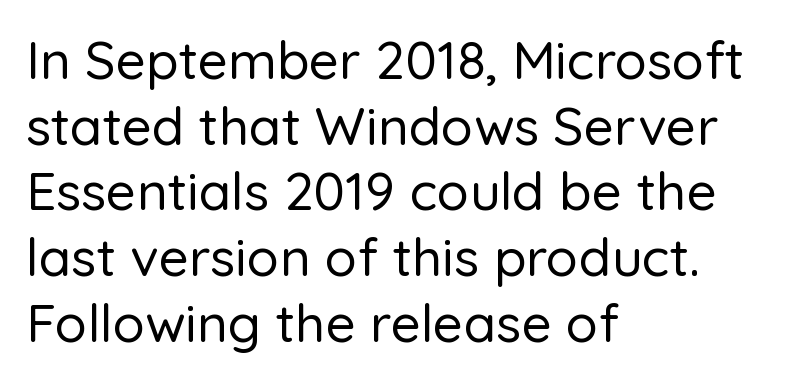
{"serif": "no", "italic": "no", "width": "normal", "stroke_contrast": "low", "x_height": "medium", "monospaced": "no", "underline": "no", "align": "left", "line_spacing_ratio": 1.24, "letter_spacing": "normal", "letter_spacing_em": 0.0, "glyph_px": 53}
